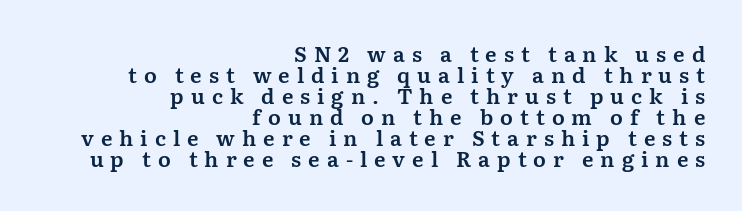
Q: Is the text italic (slanted)? A: No, it is upright.
Q: Is the text underlined? A: No.
Q: How is the paragraph aligned? A: Right-aligned.
Q: Is the spacing between letters normal or unusually wide? A: Unusually wide.
Q: Is the spacing between lines tight, normal or loose? A: Tight.
